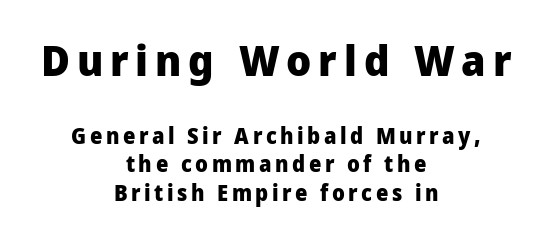
The image shows 43 px heavy sans-serif type, upright; set centered, normal line spacing (1.29x), not underlined; the first (top) block is 1.95x larger; low stroke contrast and a medium x-height.
